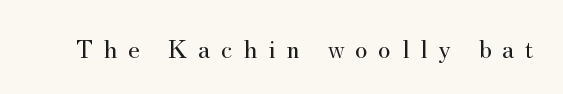
Q: Is the text bold? A: No.
Q: Is the text italic (slanted)? A: No, it is upright.
Q: Is the text underlined? A: No.
Q: Is the spacing between letters normal or unusually wide? A: Unusually wide.
